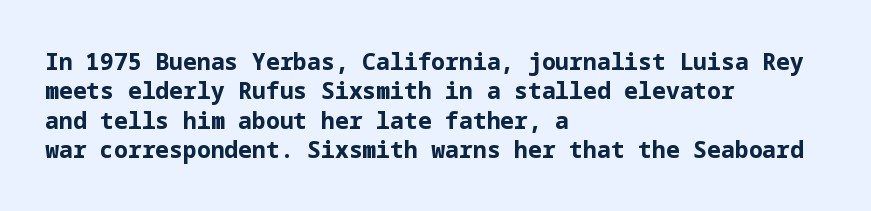
The image shows 23 px bold type, upright; set left-aligned, normal line spacing (1.28x), normal letter spacing, not underlined.
